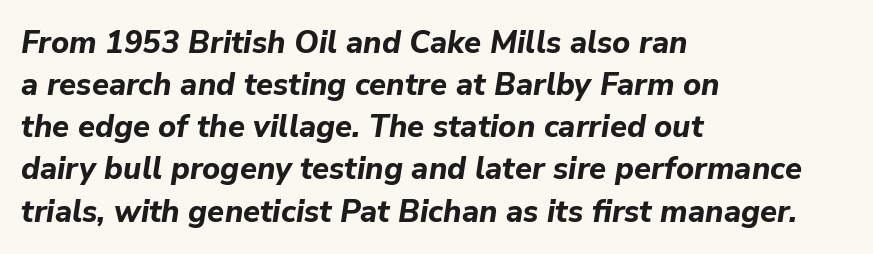
The image shows 31 px bold type, italic (leaning right); set left-aligned, normal line spacing (1.36x), normal letter spacing, not underlined; low stroke contrast and a medium x-height.
